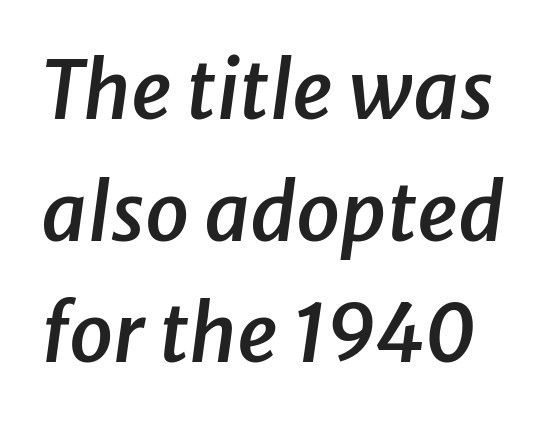
The image shows 79 px semibold type, italic (leaning right); set normal line spacing (1.54x), normal letter spacing, not underlined; low stroke contrast and a medium x-height.
